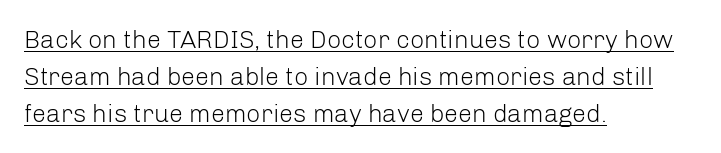
The passage shown is underscored from start to finish. Does the leading feel generous? No, just average. Tracking here is standard; glyphs follow each other at the usual distance. Does the copy run flush right? No — it runs flush left. Italic? Not at all — the glyphs are vertical. Nothing heavy about these letters — not bold at all.
